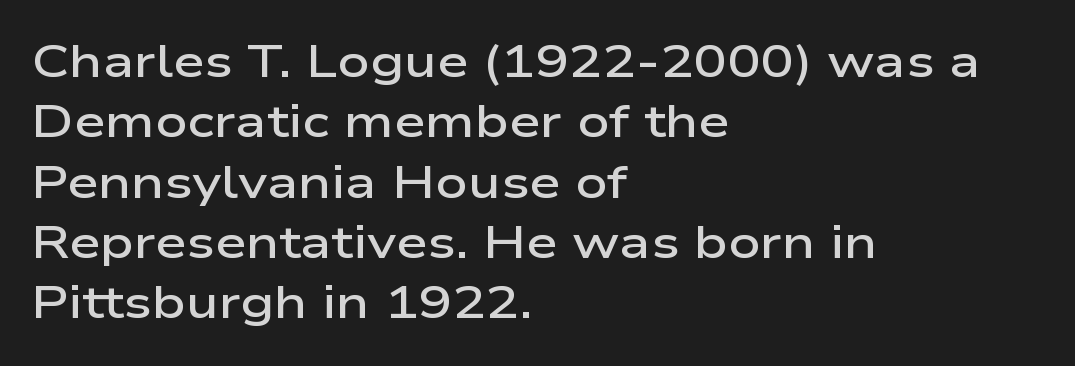
Caption: semibold face, moderately heavy strokes. Descender tails drop into unmarked territory. Leading: standard. No italicization has been applied; the sample stays upright.
